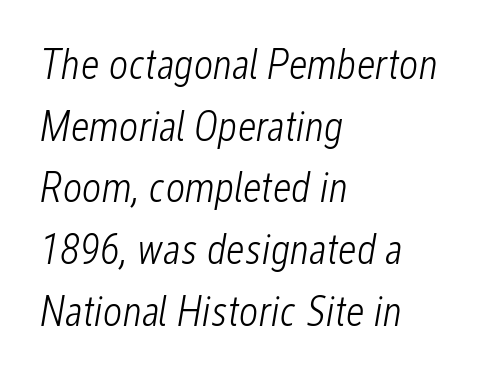
Q: Is the text bold? A: No.
Q: Is the text italic (slanted)? A: Yes, it leans right by about 12 degrees.
Q: Is the text underlined? A: No.
Q: How is the paragraph aligned? A: Left-aligned.
Q: Is the spacing between letters normal or unusually wide? A: Normal.
Q: Is the spacing between lines tight, normal or loose? A: Normal.
Q: Width (condensed, normal, or wide)? A: Condensed.
Q: Stroke contrast? A: Low.
Q: x-height? A: Medium.
Q: Monospaced? A: No.
